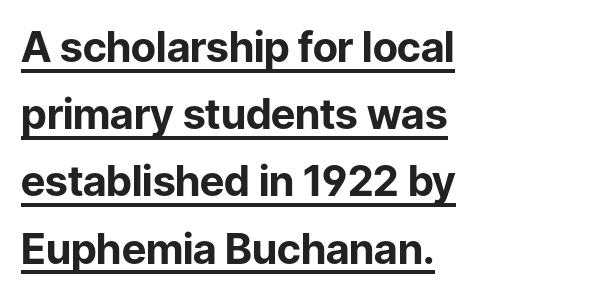
Q: Is the text bold? A: Yes.
Q: Is the text italic (slanted)? A: No, it is upright.
Q: Is the typeface a serif or a sans-serif typeface? A: Sans-serif.
Q: Is the text underlined? A: Yes.
Q: How is the paragraph aligned? A: Left-aligned.
Q: Is the spacing between letters normal or unusually wide? A: Normal.
Q: Is the spacing between lines tight, normal or loose? A: Normal.
Q: Width (condensed, normal, or wide)? A: Normal.
Q: Stroke contrast? A: Low.
Q: x-height? A: Medium.
Q: Monospaced? A: No.
